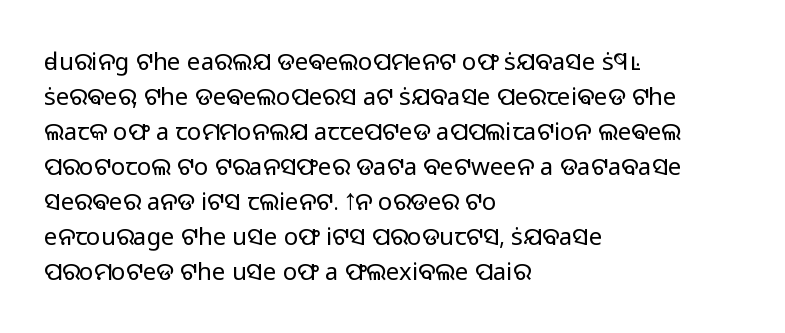
No word sits above an underline. This is the regular roman posture of the typeface. The lines in this sample share a left origin and differ only in where they stop. Successive baselines arrive at the customary interval.
